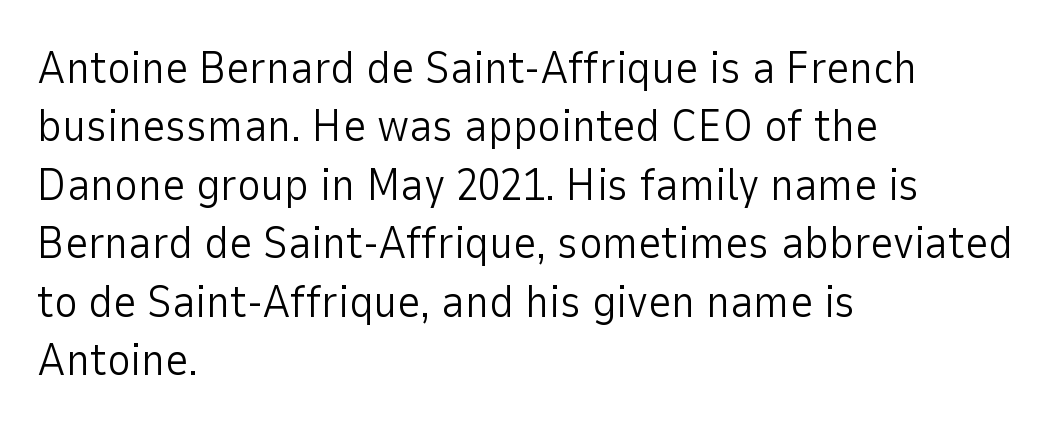
Q: Is the text bold? A: No.
Q: Is the text italic (slanted)? A: No, it is upright.
Q: Is the typeface a serif or a sans-serif typeface? A: Sans-serif.
Q: Is the text underlined? A: No.
Q: How is the paragraph aligned? A: Left-aligned.
Q: Is the spacing between letters normal or unusually wide? A: Normal.
Q: Is the spacing between lines tight, normal or loose? A: Normal.
Q: Width (condensed, normal, or wide)? A: Normal.
Q: Stroke contrast? A: Low.
Q: x-height? A: Medium.
Q: Monospaced? A: No.
